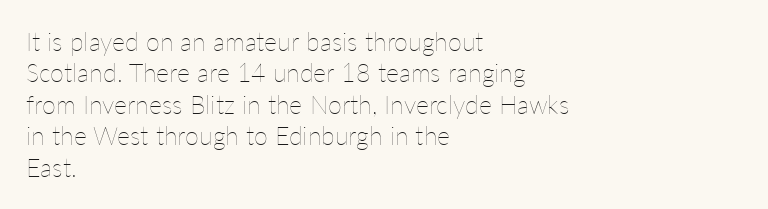
The image shows 25 px text type, upright; set left-aligned, normal line spacing (1.26x), normal letter spacing, not underlined.
